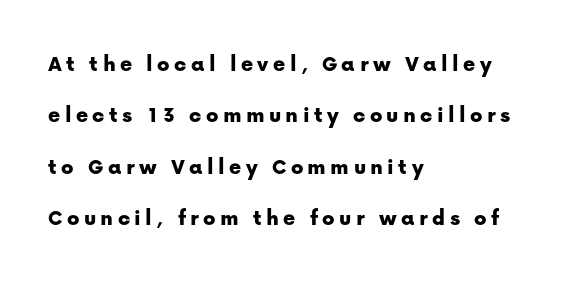
Q: Is the text italic (slanted)? A: No, it is upright.
Q: Is the text underlined? A: No.
Q: How is the paragraph aligned? A: Left-aligned.
Q: Is the spacing between lines tight, normal or loose? A: Loose.
